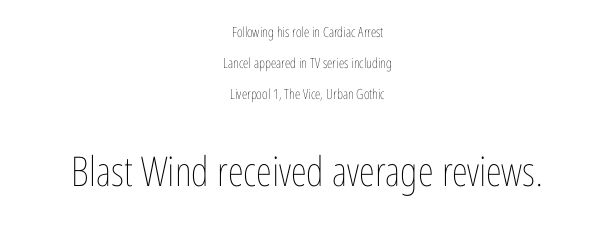
Q: Is the text bold? A: No.
Q: Is the text italic (slanted)? A: No, it is upright.
Q: Is the text underlined? A: No.
Q: How is the paragraph aligned? A: Centered.
Q: Is the spacing between letters normal or unusually wide? A: Normal.
Q: Is the spacing between lines tight, normal or loose? A: Loose.
Q: Which block of text is set in a larger size, the first (top) or the second (bottom)? A: The second (bottom) one.
Q: Width (condensed, normal, or wide)? A: Condensed.
Q: Stroke contrast? A: Low.
Q: x-height? A: Medium.
Q: Monospaced? A: No.
